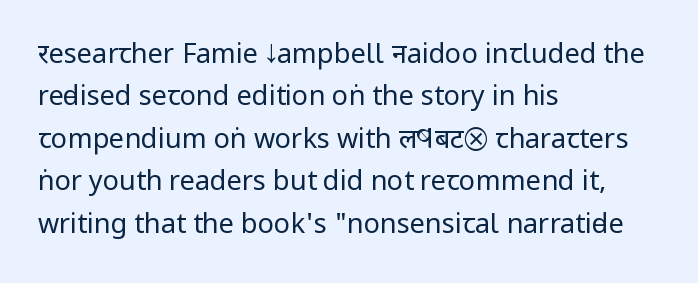
The image shows 27 px text type, upright; set left-aligned, normal line spacing (1.57x), normal letter spacing, not underlined.
